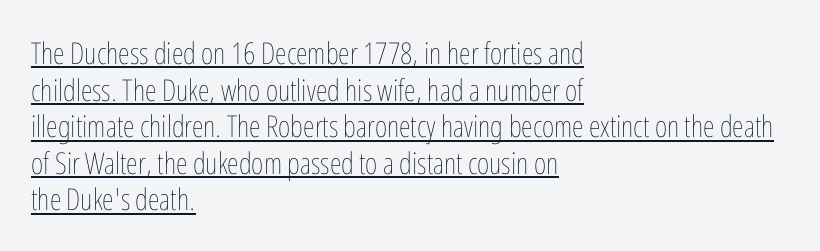
Q: Is the text bold? A: No.
Q: Is the text italic (slanted)? A: No, it is upright.
Q: Is the text underlined? A: Yes.
Q: How is the paragraph aligned? A: Left-aligned.
Q: Is the spacing between letters normal or unusually wide? A: Normal.
Q: Width (condensed, normal, or wide)? A: Condensed.
Q: Stroke contrast? A: Low.
Q: x-height? A: Medium.
Q: Monospaced? A: No.
